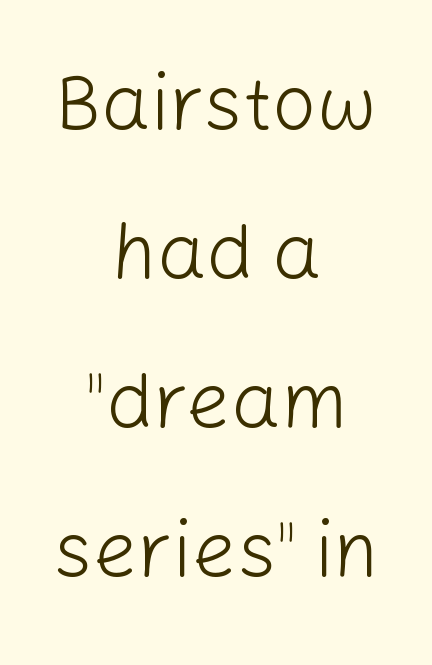
Widely set lines give the paragraph a tall, airy silhouette. The letterforms sit shoulder to shoulder at normal distance. If you folded the block vertically in half, each line would mirror itself in length. Spacing verdict: proportional, widths tailored to each character. The font sits on the lighter half of the weight spectrum, regular included.
